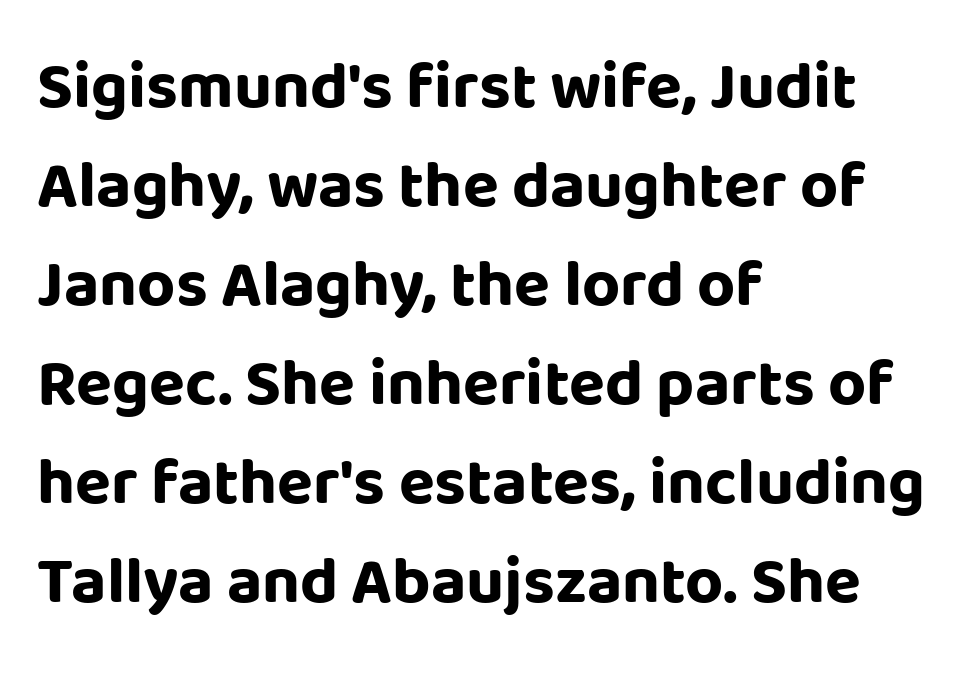
Q: Is the text bold? A: Yes.
Q: Is the text italic (slanted)? A: No, it is upright.
Q: Is the typeface a serif or a sans-serif typeface? A: Sans-serif.
Q: Is the text underlined? A: No.
Q: How is the paragraph aligned? A: Left-aligned.
Q: Is the spacing between letters normal or unusually wide? A: Normal.
Q: Is the spacing between lines tight, normal or loose? A: Normal.
Q: Width (condensed, normal, or wide)? A: Normal.
Q: Stroke contrast? A: Low.
Q: x-height? A: Large.
Q: Monospaced? A: No.
